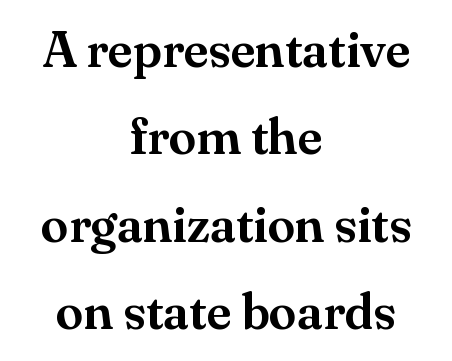
{"serif": "yes", "italic": "no", "width": "normal", "stroke_contrast": "medium", "x_height": "small", "monospaced": "no", "underline": "no", "align": "center", "line_spacing_ratio": 1.75, "letter_spacing": "normal", "letter_spacing_em": 0.0, "glyph_px": 50}
